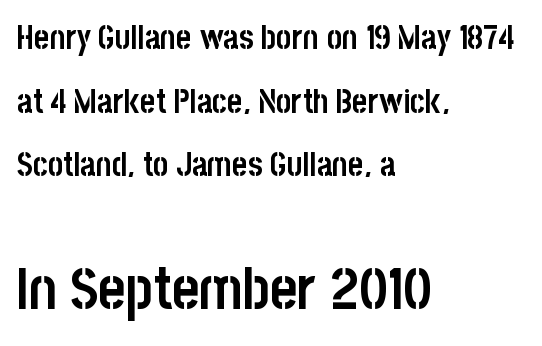
Q: Is the text bold? A: Yes.
Q: Is the text italic (slanted)? A: No, it is upright.
Q: Is the typeface a serif or a sans-serif typeface? A: Sans-serif.
Q: Is the text underlined? A: No.
Q: How is the paragraph aligned? A: Left-aligned.
Q: Is the spacing between letters normal or unusually wide? A: Normal.
Q: Is the spacing between lines tight, normal or loose? A: Loose.
Q: Which block of text is set in a larger size, the first (top) or the second (bottom)? A: The second (bottom) one.
Q: Width (condensed, normal, or wide)? A: Condensed.
Q: Stroke contrast? A: Low.
Q: x-height? A: Large.
Q: Monospaced? A: No.
